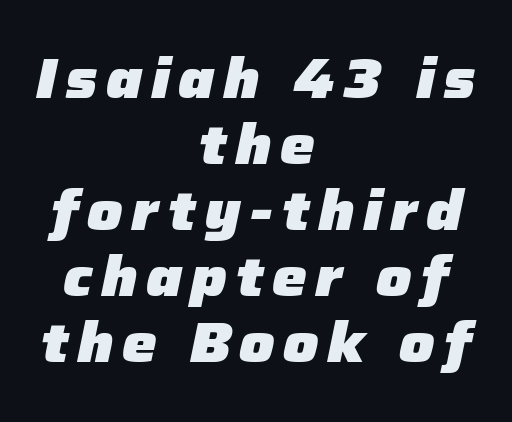
{"italic": "yes", "lean": "right", "slant_degrees": 12, "bold": "yes", "weight": "heavy", "width": "normal", "stroke_contrast": "low", "x_height": "medium", "monospaced": "no", "underline": "no", "align": "center", "line_spacing_ratio": 1.2, "glyph_px": 55}
